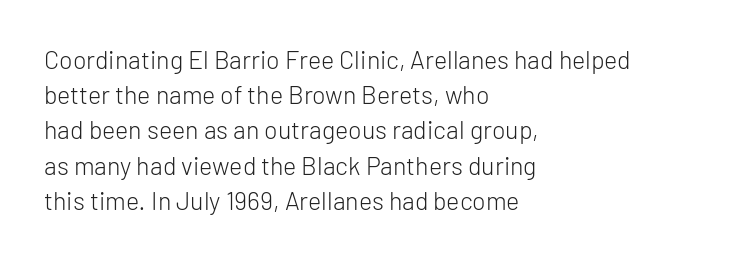
Weight: not bold — regular or lighter. Summary of vertical rhythm: regular, with standard interline spacing. Italic? Not at all — the glyphs are vertical. Words appear dense and cohesive because spacing is normal. Glance below the letters and you will spot only blank space.
